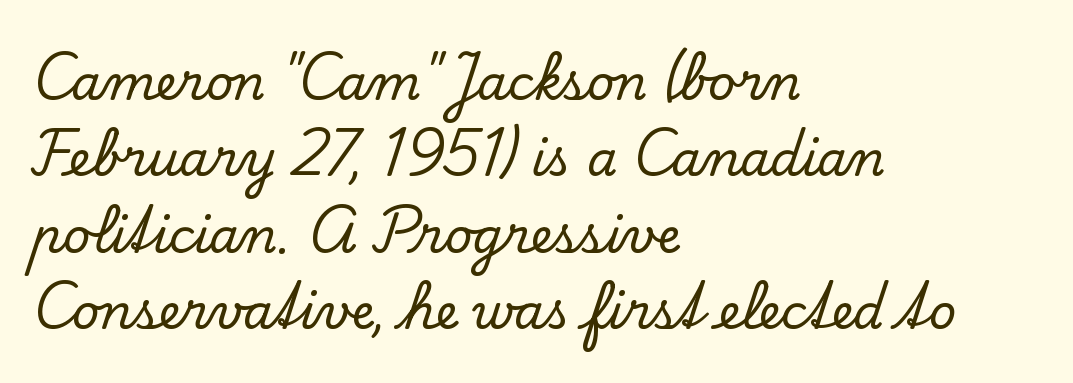
{"serif": "yes", "width": "normal", "stroke_contrast": "low", "x_height": "small", "monospaced": "no", "underline": "no", "align": "left", "line_spacing": "normal", "line_spacing_ratio": 1.59, "letter_spacing": "normal", "letter_spacing_em": 0.0, "glyph_px": 48}
